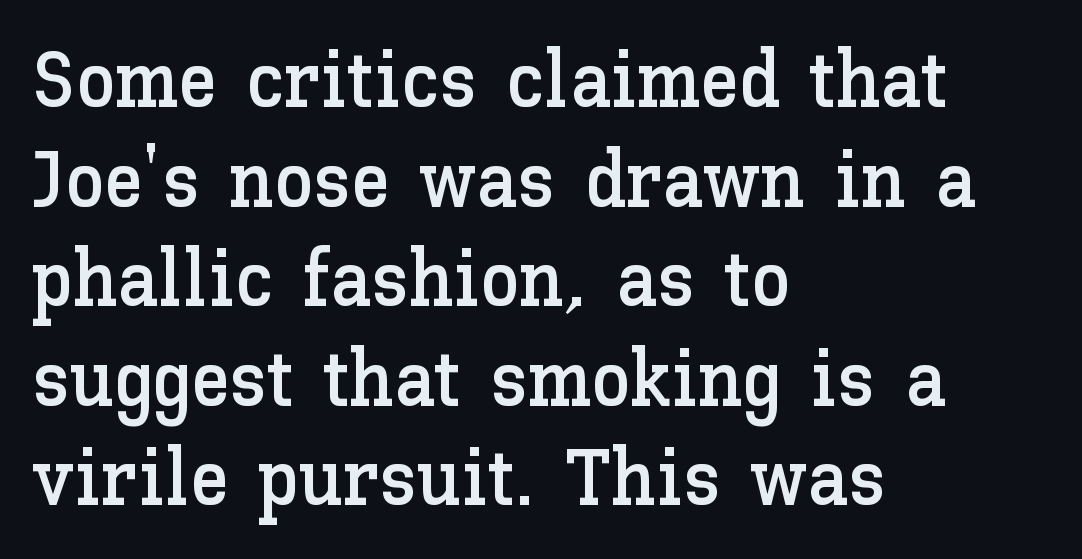
{"italic": "no", "width": "normal", "stroke_contrast": "low", "x_height": "medium", "monospaced": "no", "underline": "no", "align": "left", "line_spacing": "normal", "line_spacing_ratio": 1.26, "letter_spacing": "normal", "letter_spacing_em": 0.0, "glyph_px": 79}
